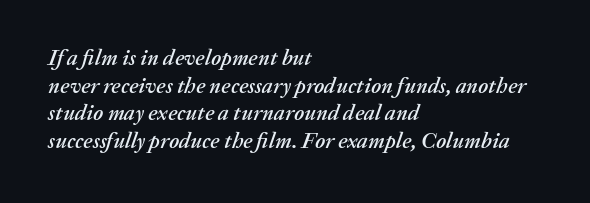
{"italic": "yes", "lean": "right", "slant_degrees": 20, "underline": "no", "align": "left", "line_spacing": "normal", "line_spacing_ratio": 1.26, "letter_spacing": "normal", "letter_spacing_em": 0.0, "glyph_px": 22}
